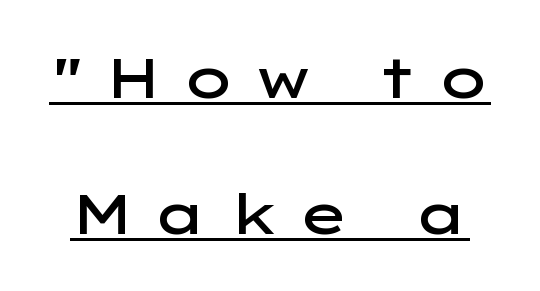
The image shows 55 px semibold, wide sans-serif type, upright; set loose line spacing (2.47x), unusually wide letter spacing (+0.34 em), underlined; low stroke contrast and a medium x-height.
